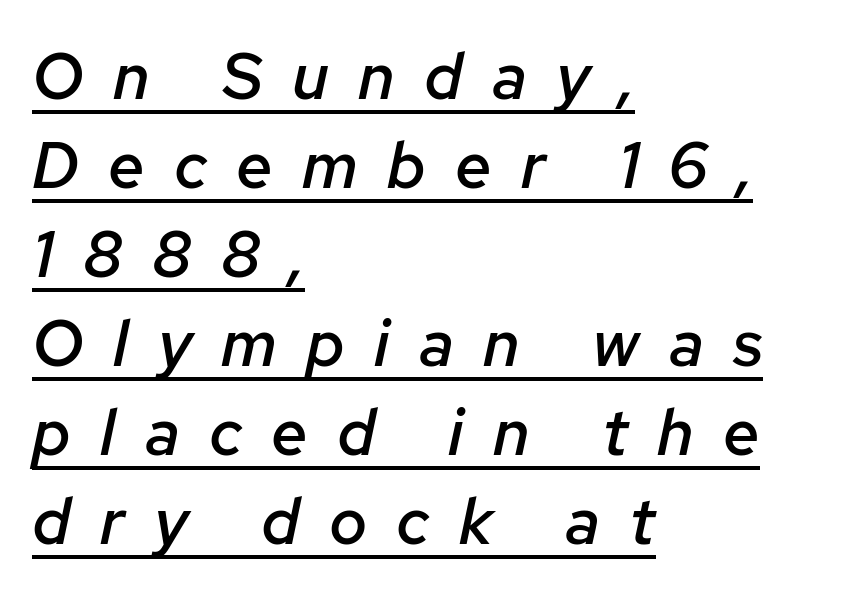
The face used here is proportionally spaced, like ordinary book or web type. Emphasis is given by a line drawn under the lettering. Summary of weight: moderately heavy, a semibold. Quick note: italic. Compared with a centered layout, this one pins lines to the left instead. Normally led — the rows are evenly, conventionally spaced.
